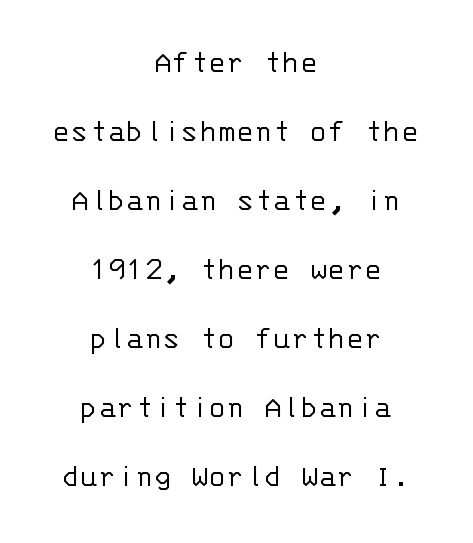
The image shows 34 px light sans-serif type, upright, monospaced; set centered, loose line spacing (2.03x), normal letter spacing, not underlined; low stroke contrast and a large x-height.
